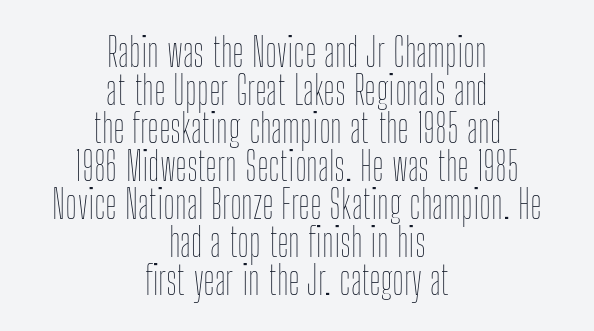
Q: Is the text bold? A: No.
Q: Is the text italic (slanted)? A: No, it is upright.
Q: Is the text underlined? A: No.
Q: How is the paragraph aligned? A: Centered.
Q: Is the spacing between letters normal or unusually wide? A: Normal.
Q: Is the spacing between lines tight, normal or loose? A: Tight.
Q: Width (condensed, normal, or wide)? A: Condensed.
Q: Stroke contrast? A: Low.
Q: x-height? A: Medium.
Q: Monospaced? A: No.
